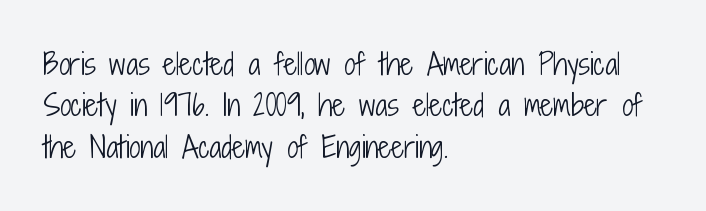
Q: Is the text bold? A: No.
Q: Is the text italic (slanted)? A: No, it is upright.
Q: Is the typeface a serif or a sans-serif typeface? A: Sans-serif.
Q: Is the text underlined? A: No.
Q: How is the paragraph aligned? A: Left-aligned.
Q: Is the spacing between letters normal or unusually wide? A: Normal.
Q: Is the spacing between lines tight, normal or loose? A: Normal.
Q: Width (condensed, normal, or wide)? A: Condensed.
Q: Stroke contrast? A: Low.
Q: x-height? A: Medium.
Q: Monospaced? A: No.
